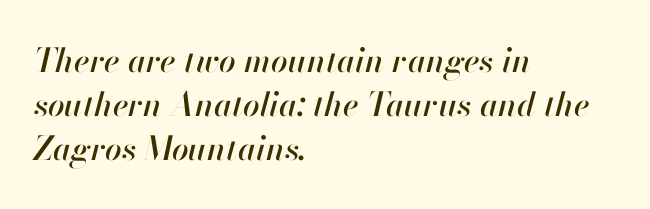
{"italic": "yes", "lean": "right", "slant_degrees": 13, "width": "normal", "stroke_contrast": "high", "x_height": "small", "monospaced": "no", "underline": "no", "align": "left", "line_spacing": "normal", "line_spacing_ratio": 1.34, "letter_spacing": "normal", "letter_spacing_em": 0.0, "glyph_px": 33}
